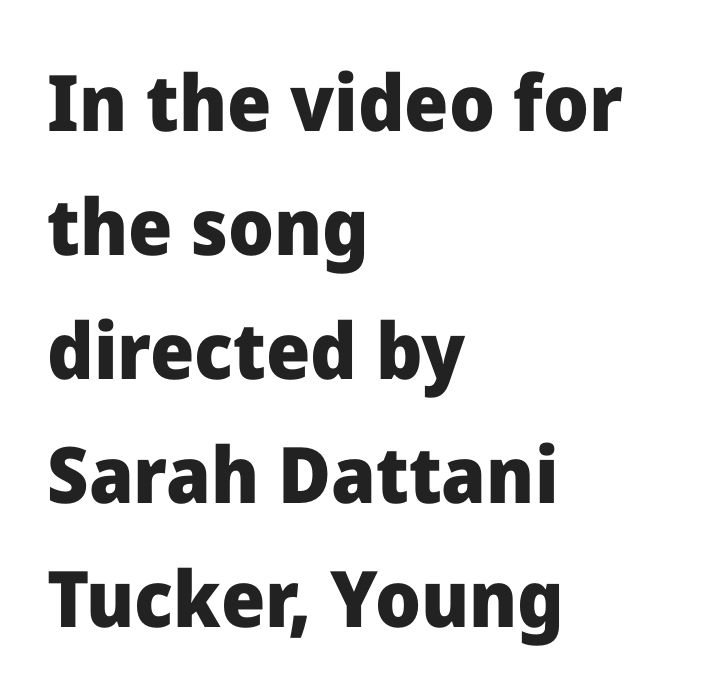
{"serif": "no", "italic": "no", "bold": "yes", "weight": "heavy", "width": "normal", "stroke_contrast": "low", "x_height": "medium", "monospaced": "no", "underline": "no", "align": "left", "line_spacing": "normal", "line_spacing_ratio": 1.59, "letter_spacing": "normal", "letter_spacing_em": 0.0, "glyph_px": 78}
